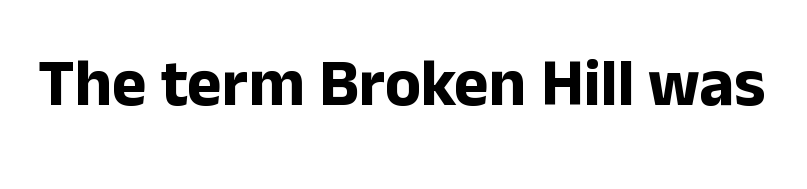
{"serif": "no", "italic": "no", "bold": "yes", "weight": "bold", "width": "normal", "stroke_contrast": "low", "x_height": "medium", "monospaced": "no", "underline": "no", "letter_spacing": "normal", "letter_spacing_em": 0.0, "glyph_px": 66}
